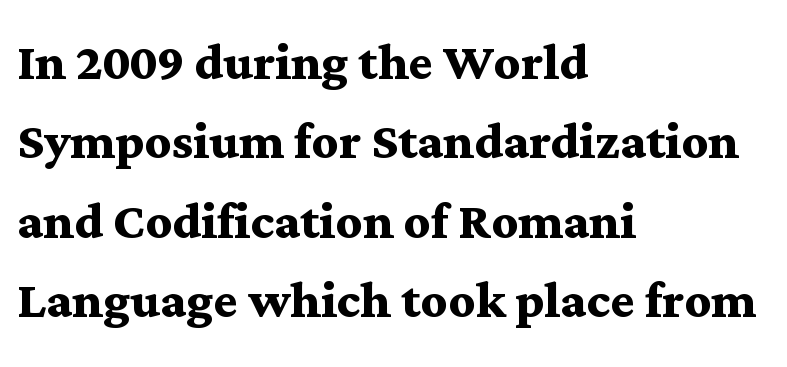
The face used here is seriffed, in the tradition of book romans. Is the block centered? No — it sits flush against the left margin. Do the letters lean? They stand straight. Stroke thickness is high; the sample reads as a true bold.
